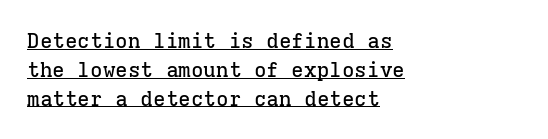
Line beginnings align vertically; line endings do not. Leading: standard. The horizontal fit of the characters is conventional and even. Ordinary non-slanted type is in use. Caption: lettering with a line underneath.
